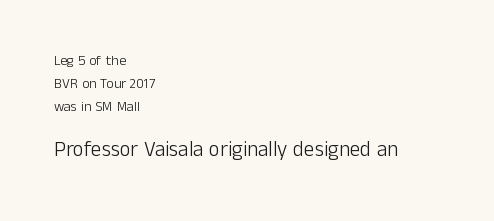
The typesetter chose a ragged-right arrangement here. The face used here appears at its bigger size in the lower chunk. The letters stand upright; this is a roman face. The horizontal fit of the characters is conventional and even. The weight would be labelled regular, book, light, or lighter still.
